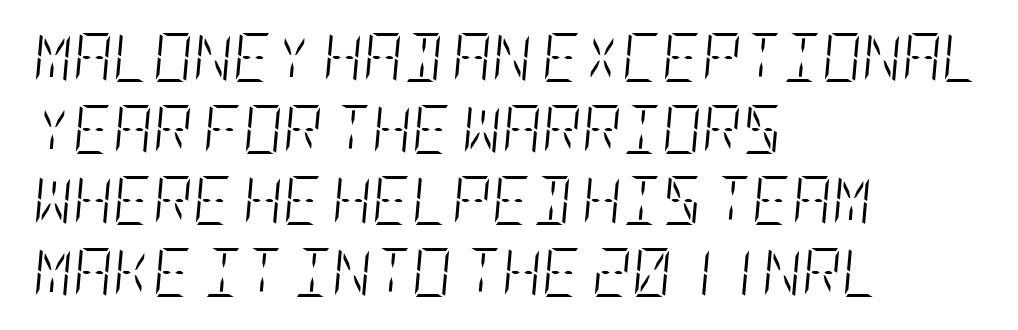
Q: Is the text bold? A: No.
Q: Is the text italic (slanted)? A: Yes, it leans right by about 5 degrees.
Q: Is the text underlined? A: No.
Q: How is the paragraph aligned? A: Left-aligned.
Q: Is the spacing between letters normal or unusually wide? A: Normal.
Q: Is the spacing between lines tight, normal or loose? A: Normal.
Q: Width (condensed, normal, or wide)? A: Condensed.
Q: Stroke contrast? A: Low.
Q: x-height? A: Large.
